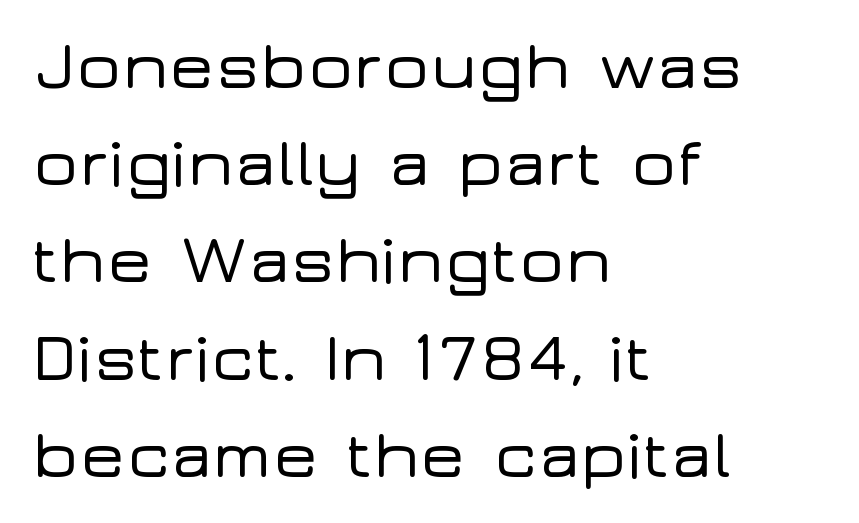
{"serif": "no", "italic": "no", "width": "wide", "stroke_contrast": "low", "x_height": "medium", "monospaced": "no", "underline": "no", "align": "left", "line_spacing": "normal", "line_spacing_ratio": 1.43, "letter_spacing": "normal", "letter_spacing_em": 0.0, "glyph_px": 68}
